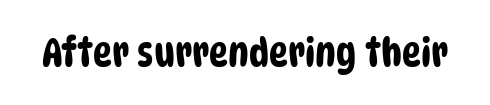
Type without underlining. Proportional: the letters do not fall into vertical columns. Tracking value appears to be zero — textbook default spacing. This is sans-serif lettering, the kind often seen on screens and signage.
